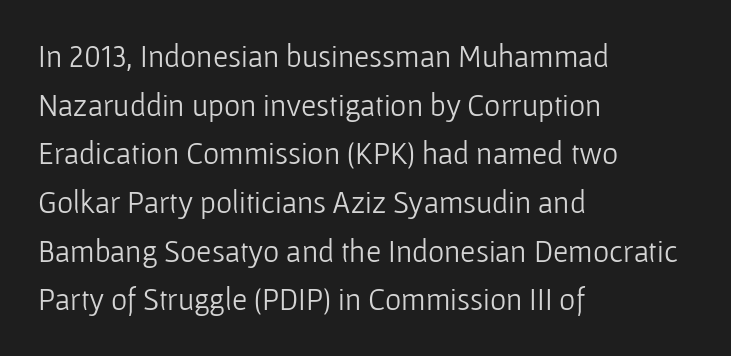
The image shows 31 px light sans-serif type, upright; set left-aligned, normal line spacing (1.57x), normal letter spacing, not underlined; low stroke contrast and a medium x-height.
